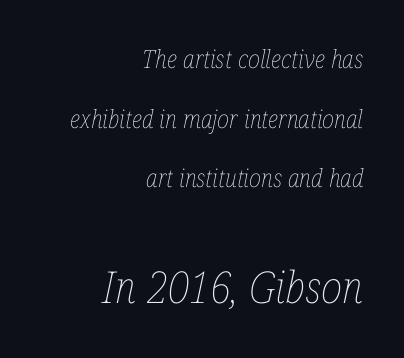
The lines are spread far apart with generous leading. The lettering tilts uniformly, giving the passage an italic look. Standard letterfit; no display-style spreading of the glyphs. Proportional: the letters do not fall into vertical columns. The baseline area is clear.
